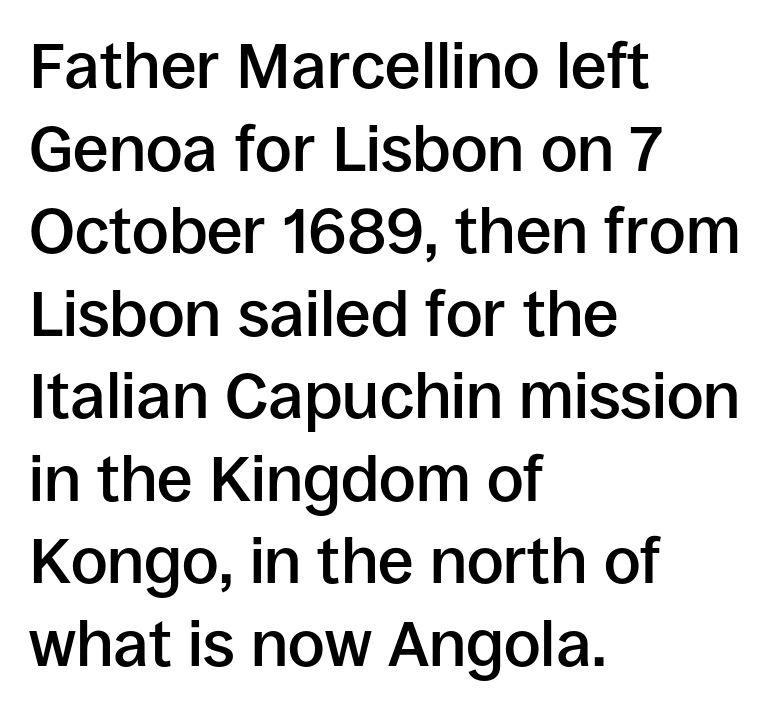
The image shows 64 px semibold sans-serif type, upright; set left-aligned, normal line spacing (1.29x), normal letter spacing, not underlined; low stroke contrast and a large x-height.
